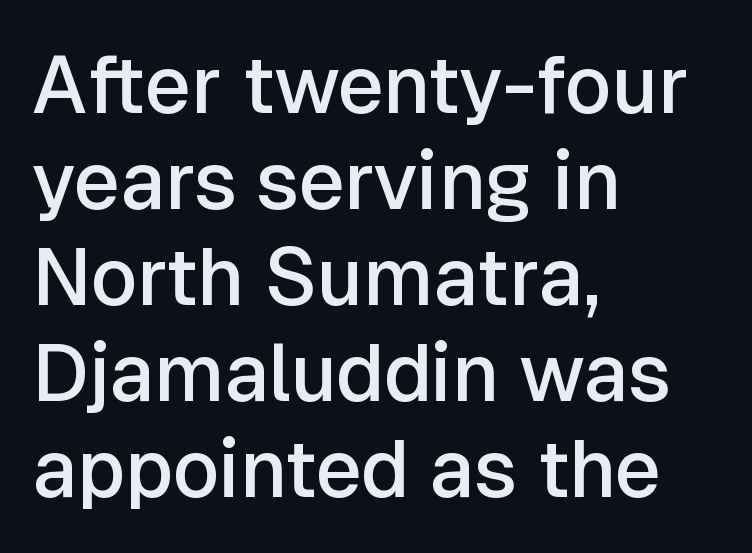
{"serif": "no", "italic": "no", "bold": "semi", "weight": "semibold", "width": "normal", "stroke_contrast": "low", "x_height": "medium", "monospaced": "no", "underline": "no", "align": "left", "line_spacing_ratio": 1.2, "letter_spacing": "normal", "letter_spacing_em": 0.0, "glyph_px": 80}
